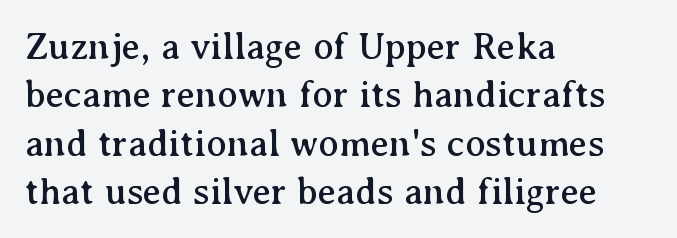
Spacing verdict: proportional, widths tailored to each character. Has an underline been added? It has not. Type style note: has serifs. Do the letters lean? They stand straight. Every row of glyphs begins at an identical x-position on the left. Regular leading.
